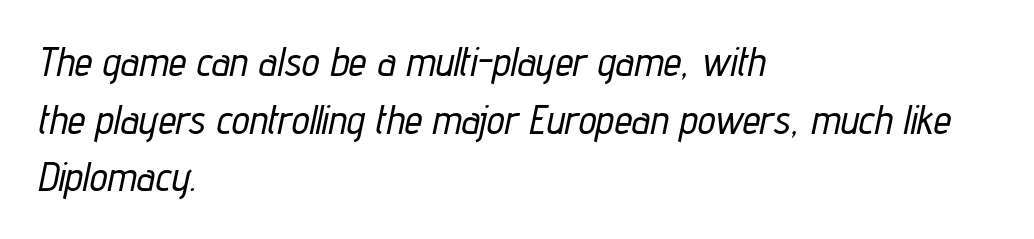
{"italic": "yes", "lean": "right", "slant_degrees": 12, "width": "condensed", "stroke_contrast": "low", "x_height": "medium", "monospaced": "no", "underline": "no", "align": "left", "line_spacing": "normal", "line_spacing_ratio": 1.44, "letter_spacing": "normal", "letter_spacing_em": 0.0, "glyph_px": 40}
